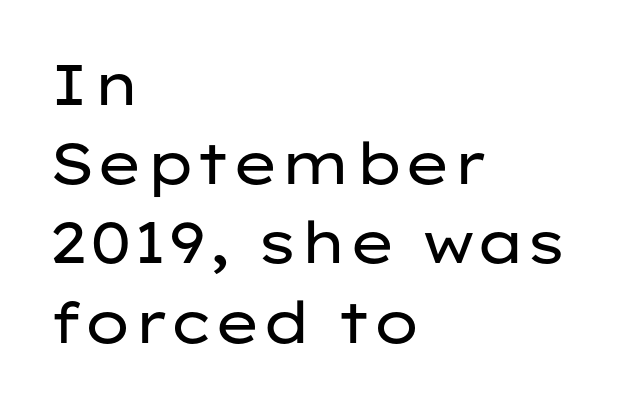
The image shows 57 px regular-weight, wide sans-serif type, upright; set left-aligned, normal line spacing (1.39x), normal letter spacing, not underlined; low stroke contrast and a medium x-height.
